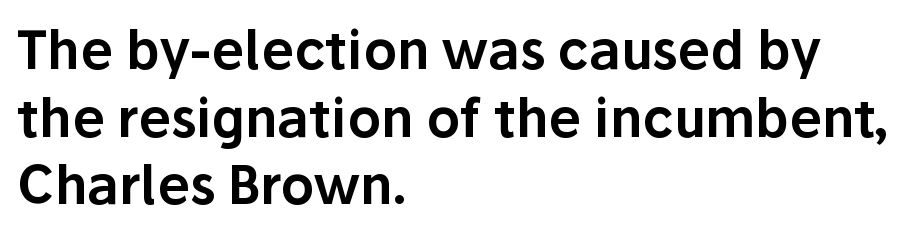
{"serif": "no", "italic": "no", "width": "normal", "stroke_contrast": "low", "x_height": "medium", "monospaced": "no", "underline": "no", "align": "left", "line_spacing": "normal", "line_spacing_ratio": 1.3, "letter_spacing": "normal", "letter_spacing_em": 0.0, "glyph_px": 52}
